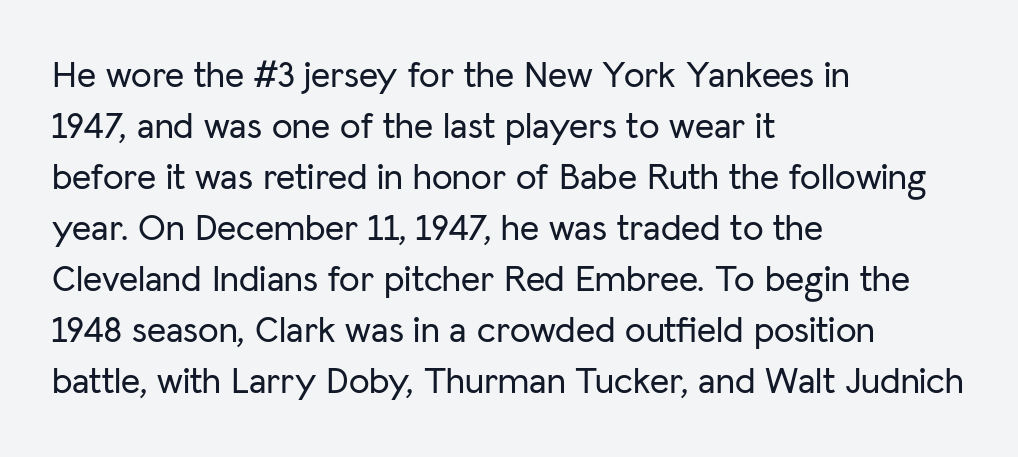
The image shows 37 px sans-serif type, upright; set left-aligned, normal line spacing (1.38x), normal letter spacing, not underlined; low stroke contrast and a medium x-height.
